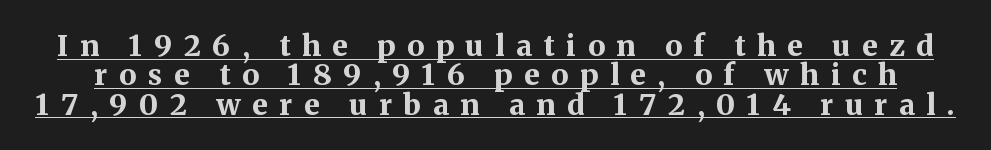
The image shows 29 px bold serif type, upright; set tight line spacing (1.01x), unusually wide letter spacing (+0.4 em), underlined; medium stroke contrast and a medium x-height.
